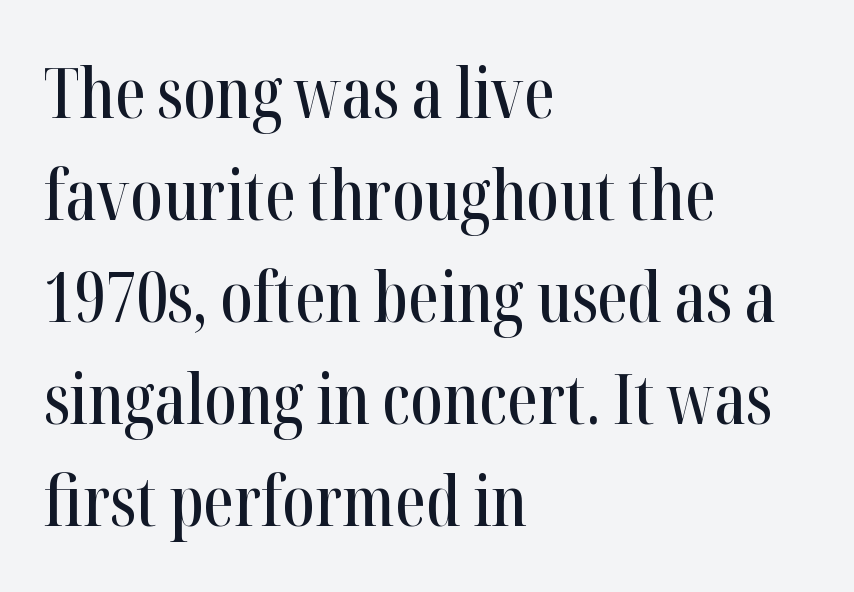
Q: Is the text italic (slanted)? A: No, it is upright.
Q: Is the typeface a serif or a sans-serif typeface? A: Serif.
Q: Is the text underlined? A: No.
Q: How is the paragraph aligned? A: Left-aligned.
Q: Is the spacing between letters normal or unusually wide? A: Normal.
Q: Is the spacing between lines tight, normal or loose? A: Normal.
Q: Width (condensed, normal, or wide)? A: Condensed.
Q: Stroke contrast? A: High.
Q: x-height? A: Medium.
Q: Monospaced? A: No.
